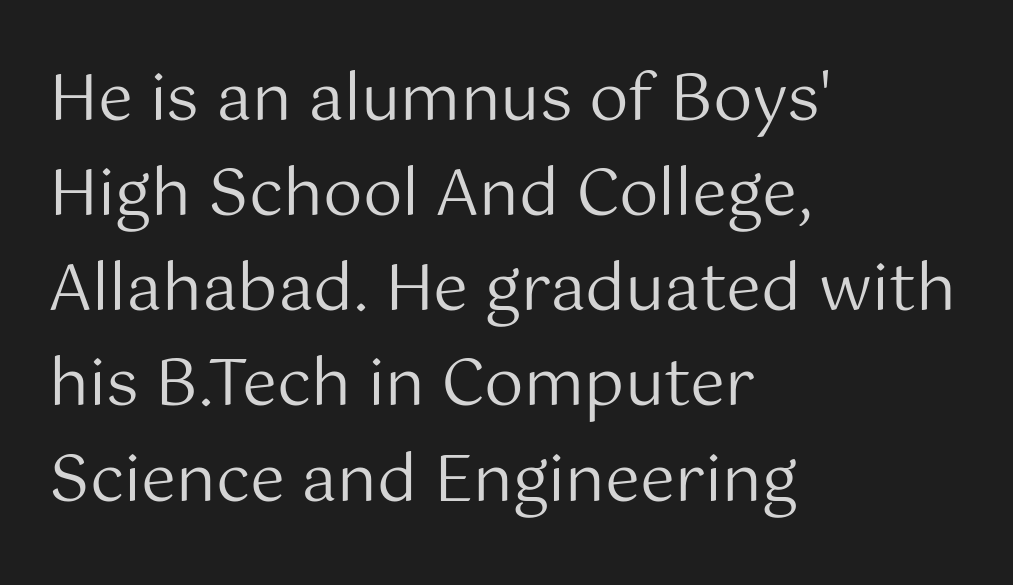
The image shows 63 px regular-weight sans-serif type, upright; set left-aligned, normal line spacing (1.51x), normal letter spacing, not underlined; medium stroke contrast and a medium x-height.
